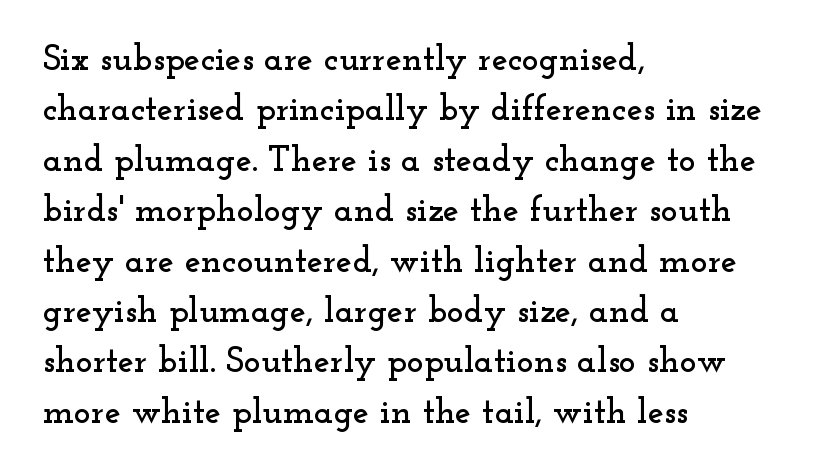
The image shows 36 px wide serif type, upright; set left-aligned, normal line spacing (1.4x), normal letter spacing, not underlined; low stroke contrast and a small x-height.
